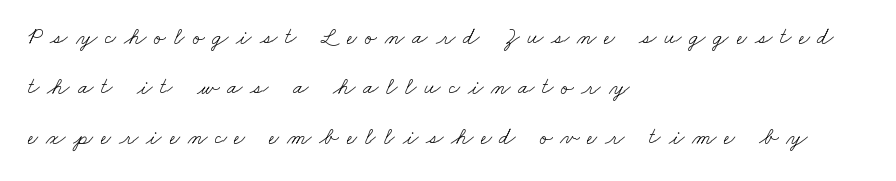
Q: Is the text bold? A: No.
Q: Is the text underlined? A: No.
Q: How is the paragraph aligned? A: Left-aligned.
Q: Is the spacing between letters normal or unusually wide? A: Unusually wide.
Q: Is the spacing between lines tight, normal or loose? A: Loose.
